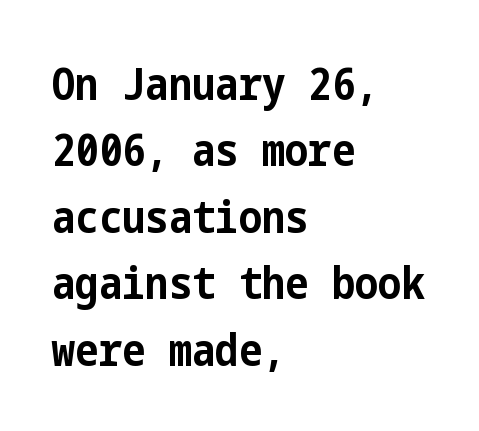
Q: Is the text bold? A: Yes.
Q: Is the text italic (slanted)? A: No, it is upright.
Q: Is the typeface a serif or a sans-serif typeface? A: Sans-serif.
Q: Is the text underlined? A: No.
Q: How is the paragraph aligned? A: Left-aligned.
Q: Is the spacing between letters normal or unusually wide? A: Normal.
Q: Is the spacing between lines tight, normal or loose? A: Normal.
Q: Width (condensed, normal, or wide)? A: Condensed.
Q: Stroke contrast? A: Low.
Q: x-height? A: Medium.
